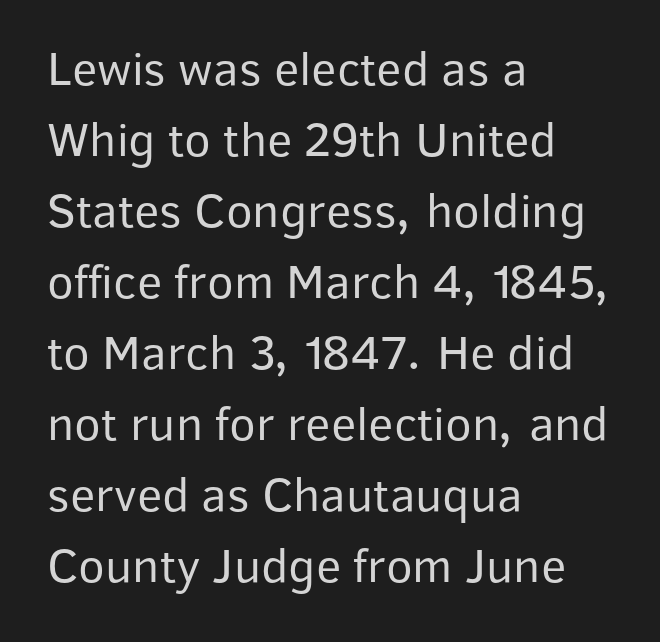
Students, observe: this is what conventionally led text looks like. Default kerning and tracking; the words read as compact shapes. A student would call this left alignment; a typographer would say flush left, rag right. Notice how the stems are strictly vertical — no italics here.
